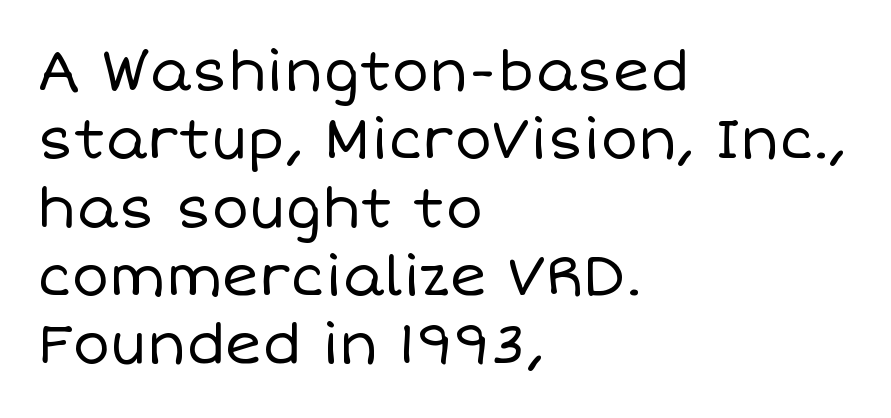
{"italic": "no", "bold": "no", "weight": "regular", "width": "normal", "stroke_contrast": "low", "x_height": "large", "monospaced": "no", "underline": "no", "align": "left", "line_spacing_ratio": 1.22, "letter_spacing": "normal", "letter_spacing_em": 0.0, "glyph_px": 56}
